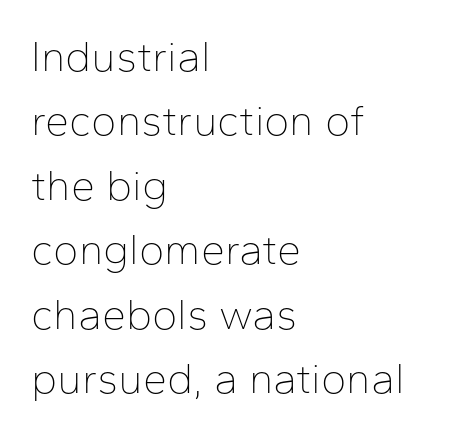
The image shows 43 px thin sans-serif type, upright; set left-aligned, normal line spacing (1.5x), normal letter spacing, not underlined; low stroke contrast and a medium x-height.
